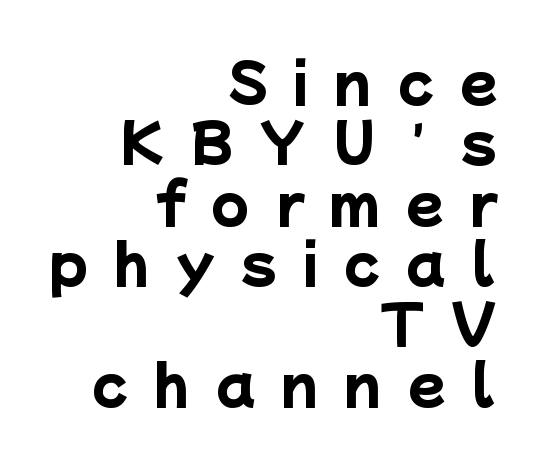
{"serif": "no", "bold": "yes", "weight": "heavy", "width": "normal", "stroke_contrast": "low", "x_height": "medium", "monospaced": "no", "underline": "no", "align": "right", "line_spacing": "tight", "line_spacing_ratio": 1.12, "letter_spacing": "wide", "letter_spacing_em": 0.49, "glyph_px": 54}
